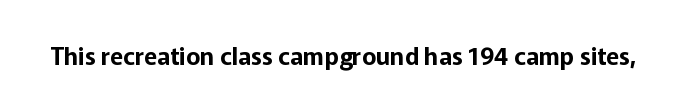
The image shows 24 px text type, upright; set normal letter spacing, not underlined.
